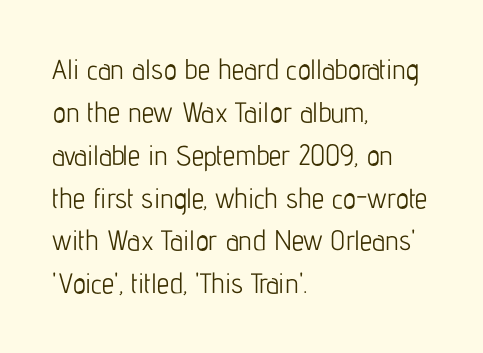
Q: Is the text bold? A: No.
Q: Is the text italic (slanted)? A: No, it is upright.
Q: Is the typeface a serif or a sans-serif typeface? A: Sans-serif.
Q: Is the text underlined? A: No.
Q: How is the paragraph aligned? A: Left-aligned.
Q: Is the spacing between letters normal or unusually wide? A: Normal.
Q: Is the spacing between lines tight, normal or loose? A: Normal.
Q: Width (condensed, normal, or wide)? A: Condensed.
Q: Stroke contrast? A: Low.
Q: x-height? A: Medium.
Q: Monospaced? A: No.
